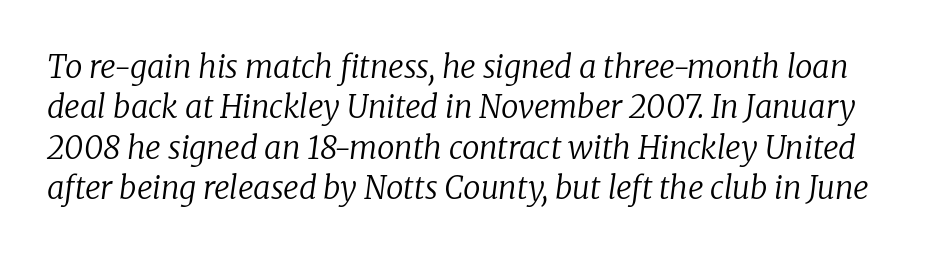
{"serif": "yes", "italic": "yes", "lean": "right", "slant_degrees": 8, "bold": "no", "weight": "regular", "width": "normal", "stroke_contrast": "low", "x_height": "medium", "monospaced": "no", "underline": "no", "line_spacing": "normal", "line_spacing_ratio": 1.3, "letter_spacing": "normal", "letter_spacing_em": 0.0, "glyph_px": 31}
